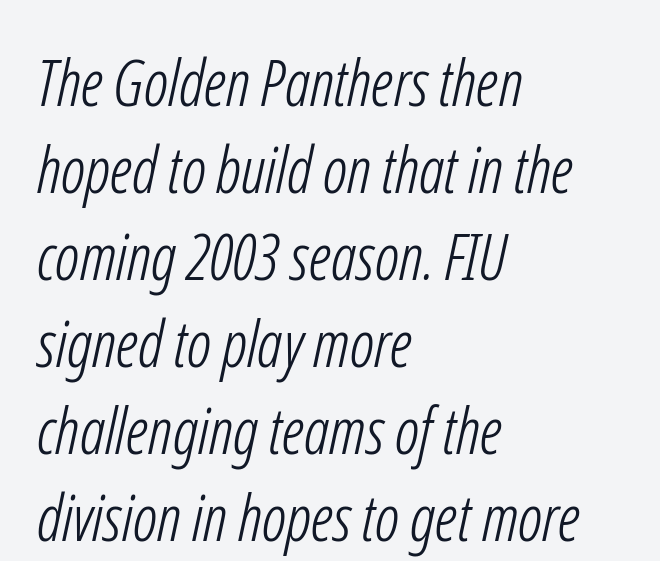
The image shows 64 px light, condensed sans-serif type; set left-aligned, normal line spacing (1.36x), normal letter spacing, not underlined; low stroke contrast and a medium x-height.
